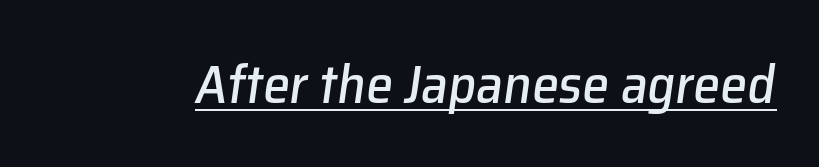
The image shows 54 px text type, italic (leaning right); set normal letter spacing, underlined; low stroke contrast and a medium x-height.
